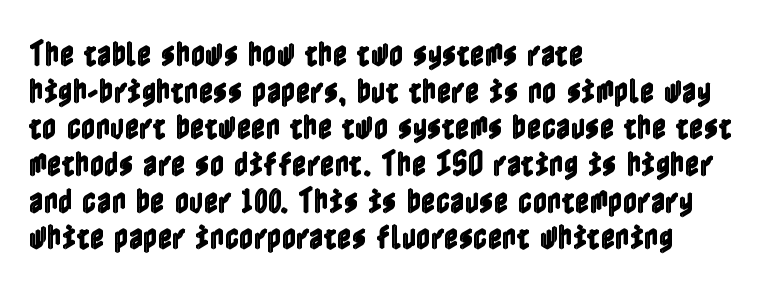
Q: Is the text italic (slanted)? A: No, it is upright.
Q: Is the text underlined? A: No.
Q: How is the paragraph aligned? A: Left-aligned.
Q: Is the spacing between letters normal or unusually wide? A: Normal.
Q: Is the spacing between lines tight, normal or loose? A: Normal.
Q: Width (condensed, normal, or wide)? A: Condensed.
Q: x-height? A: Medium.
